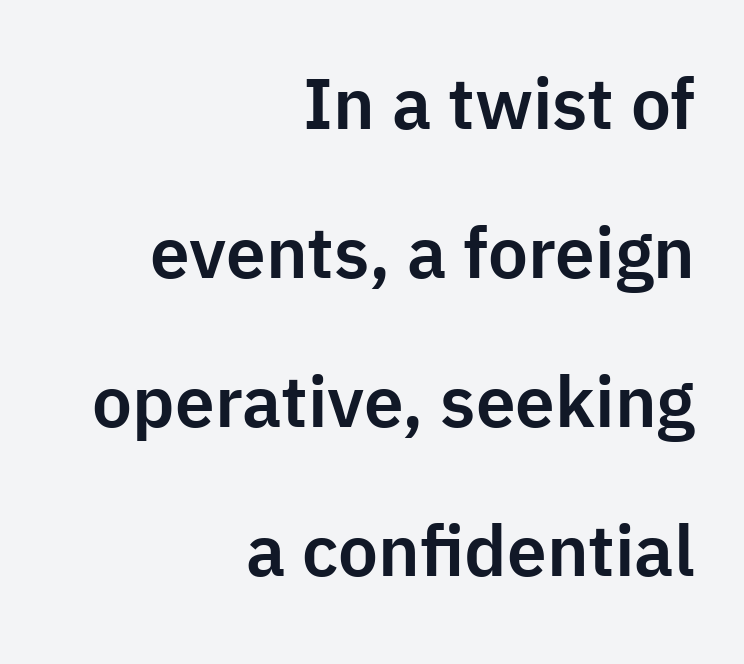
Q: Is the text italic (slanted)? A: No, it is upright.
Q: Is the typeface a serif or a sans-serif typeface? A: Sans-serif.
Q: Is the text underlined? A: No.
Q: How is the paragraph aligned? A: Right-aligned.
Q: Is the spacing between letters normal or unusually wide? A: Normal.
Q: Is the spacing between lines tight, normal or loose? A: Loose.
Q: Width (condensed, normal, or wide)? A: Normal.
Q: Stroke contrast? A: Low.
Q: x-height? A: Medium.
Q: Monospaced? A: No.
